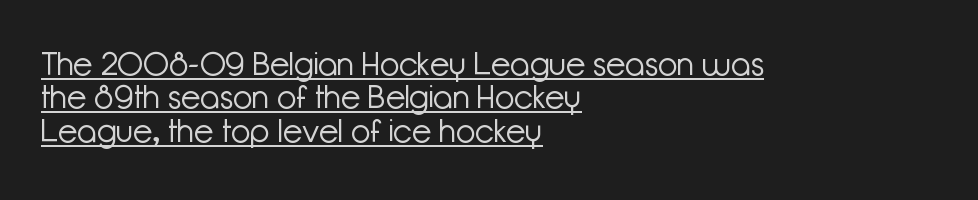
{"serif": "no", "italic": "no", "bold": "no", "weight": "light", "width": "normal", "stroke_contrast": "low", "x_height": "medium", "monospaced": "no", "underline": "yes", "align": "left", "line_spacing": "tight", "line_spacing_ratio": 1.04, "letter_spacing": "normal", "letter_spacing_em": 0.0, "glyph_px": 32}
